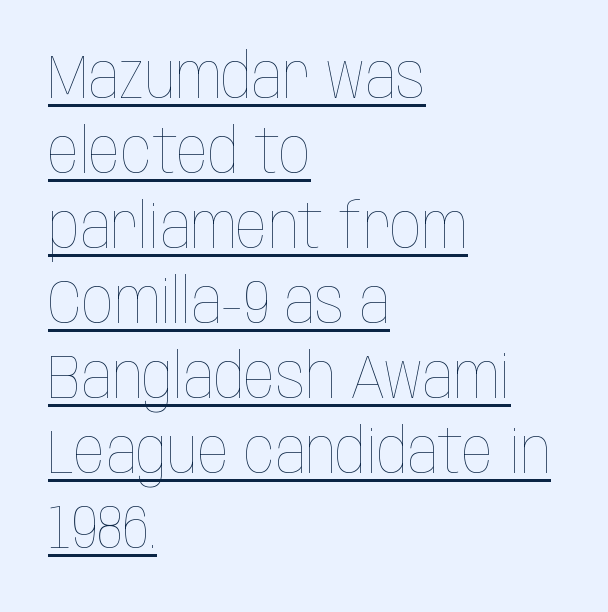
Q: Is the text bold? A: No.
Q: Is the text italic (slanted)? A: No, it is upright.
Q: Is the text underlined? A: Yes.
Q: How is the paragraph aligned? A: Left-aligned.
Q: Is the spacing between letters normal or unusually wide? A: Normal.
Q: Width (condensed, normal, or wide)? A: Condensed.
Q: Stroke contrast? A: Low.
Q: x-height? A: Large.
Q: Monospaced? A: No.
